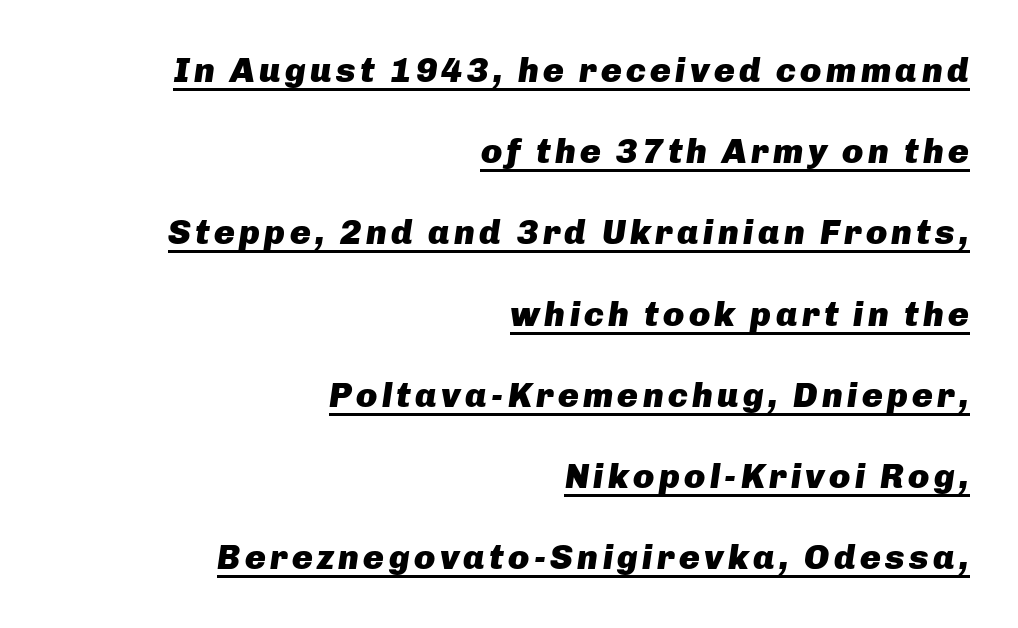
Where is the straight margin? On the right. As a designer I'd log this as weight 700, bold. Check the space under the baseline: a stroke is drawn there. Baseline-to-baseline distance is far greater than the letter height. Looks like regular typesetting: each glyph gets only the width it needs.
